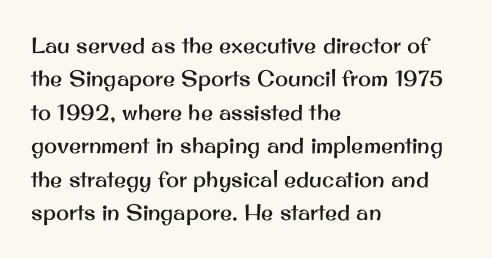
The image shows 22 px text type, upright; set left-aligned, normal line spacing (1.52x), normal letter spacing, not underlined.
